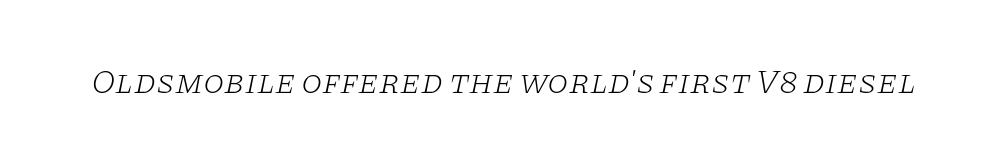
{"serif": "yes", "italic": "yes", "lean": "right", "slant_degrees": 11, "bold": "no", "weight": "light", "width": "wide", "stroke_contrast": "low", "x_height": "large", "monospaced": "no", "underline": "no", "letter_spacing": "normal", "letter_spacing_em": 0.0, "glyph_px": 34}
